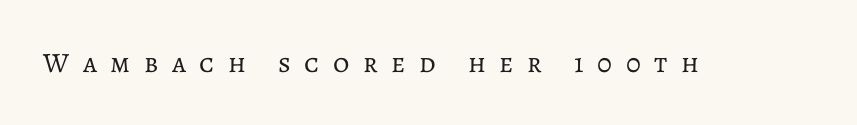
{"italic": "no", "bold": "no", "weight": "regular", "width": "normal", "stroke_contrast": "low", "x_height": "medium", "monospaced": "no", "underline": "no", "letter_spacing": "wide", "letter_spacing_em": 0.48, "glyph_px": 28}
